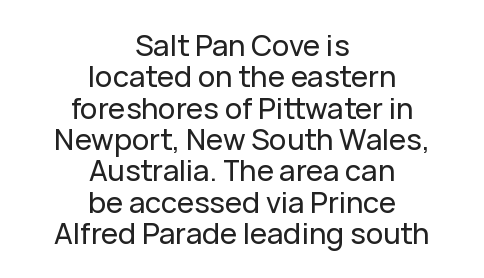
Q: Is the text italic (slanted)? A: No, it is upright.
Q: Is the typeface a serif or a sans-serif typeface? A: Sans-serif.
Q: Is the text underlined? A: No.
Q: How is the paragraph aligned? A: Centered.
Q: Is the spacing between letters normal or unusually wide? A: Normal.
Q: Is the spacing between lines tight, normal or loose? A: Tight.
Q: Width (condensed, normal, or wide)? A: Normal.
Q: Stroke contrast? A: Low.
Q: x-height? A: Medium.
Q: Monospaced? A: No.
